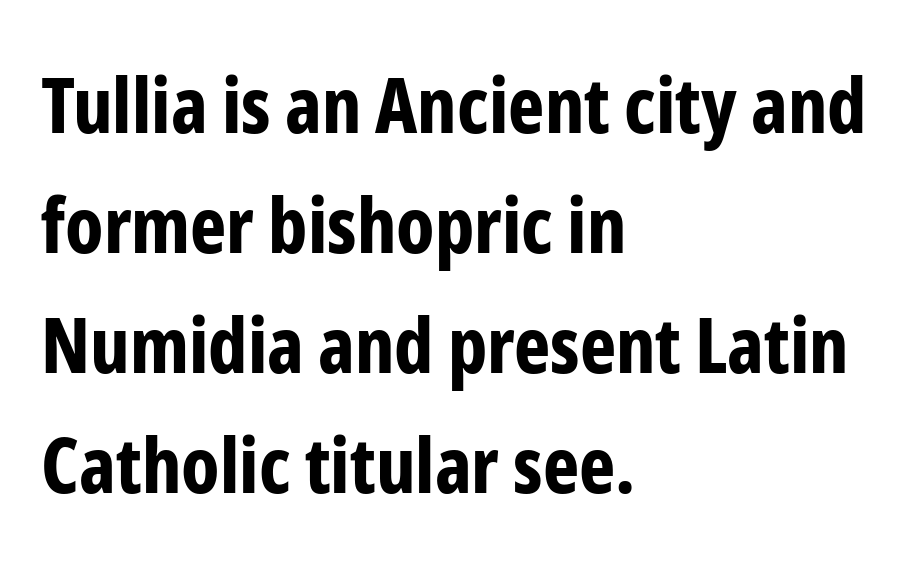
The image shows 77 px bold, condensed sans-serif type, upright; set left-aligned, normal line spacing (1.56x), normal letter spacing, not underlined; low stroke contrast and a medium x-height.
